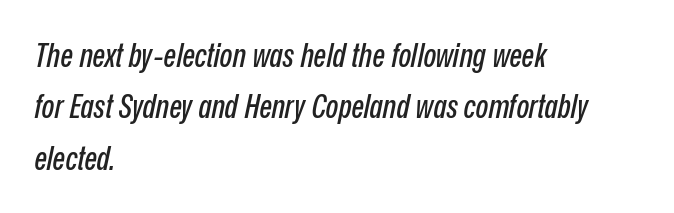
Q: Is the text italic (slanted)? A: Yes, it leans right by about 12 degrees.
Q: Is the text underlined? A: No.
Q: How is the paragraph aligned? A: Left-aligned.
Q: Is the spacing between letters normal or unusually wide? A: Normal.
Q: Is the spacing between lines tight, normal or loose? A: Normal.
Q: Width (condensed, normal, or wide)? A: Condensed.
Q: Stroke contrast? A: Low.
Q: x-height? A: Medium.
Q: Monospaced? A: No.
